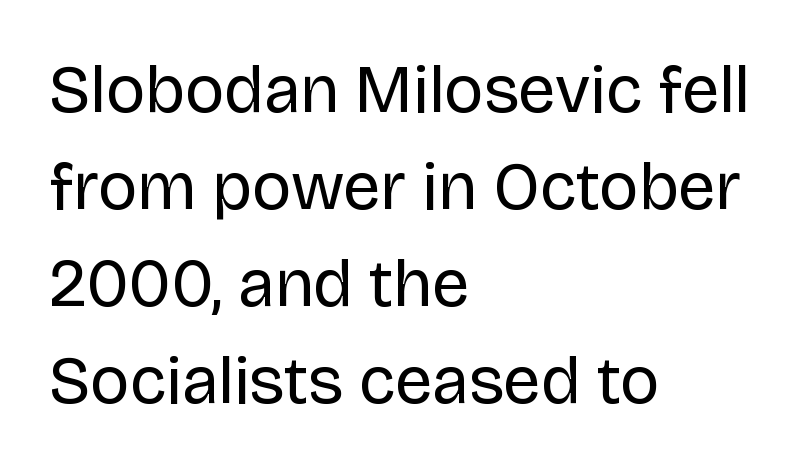
{"serif": "no", "italic": "no", "bold": "no", "weight": "regular", "width": "normal", "stroke_contrast": "low", "x_height": "large", "monospaced": "no", "underline": "no", "align": "left", "line_spacing": "normal", "line_spacing_ratio": 1.45, "letter_spacing": "normal", "letter_spacing_em": 0.0, "glyph_px": 67}
